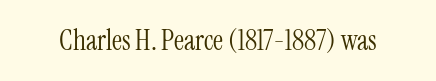
The image shows 28 px light, condensed serif type, upright; set normal letter spacing, not underlined; medium stroke contrast and a medium x-height.
